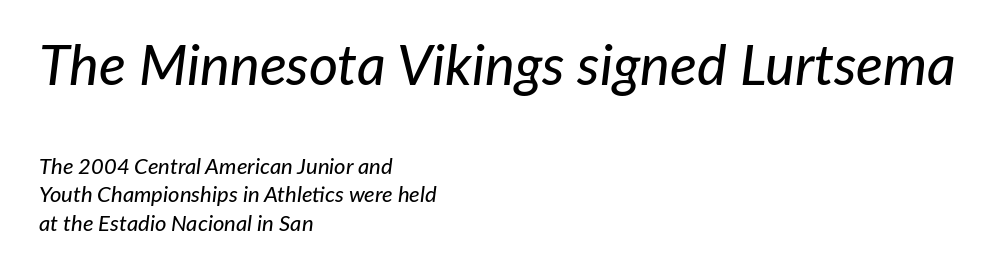
The image shows 56 px text type, italic (leaning right); set left-aligned, normal line spacing (1.29x), normal letter spacing, not underlined; the first (top) block is 2.55x larger; low stroke contrast and a medium x-height.
